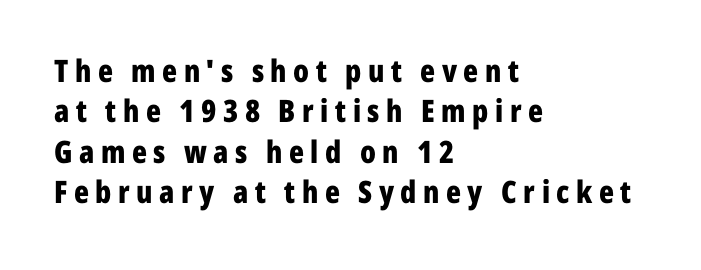
The image shows 31 px bold, condensed sans-serif type, upright; set left-aligned, normal line spacing (1.3x), unusually wide letter spacing (+0.21 em), not underlined; low stroke contrast and a medium x-height.
